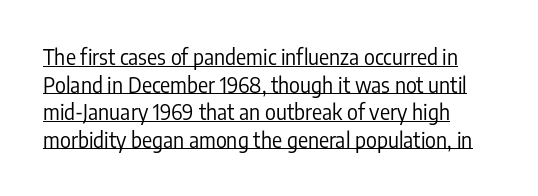
What's the leading like? Ordinary, nothing unusual. Somebody hit Ctrl+U on this one — the words are underlined. A typesetter would mark this as roman, not italic. Weight class: somewhere from thin through regular.
